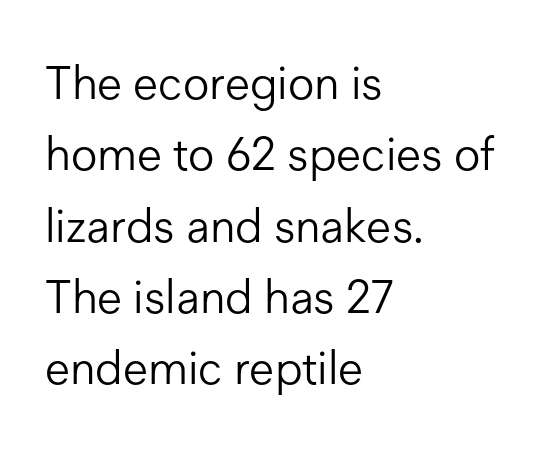
The image shows 46 px light sans-serif type, upright; set left-aligned, normal line spacing (1.55x), normal letter spacing, not underlined; low stroke contrast and a medium x-height.
